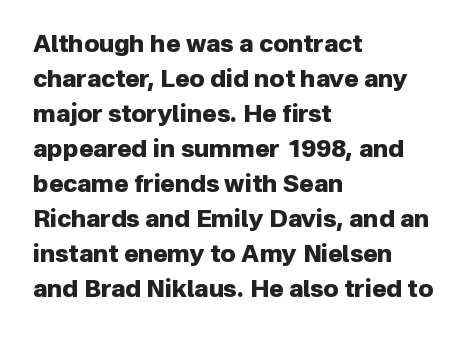
Q: Is the text bold? A: Yes.
Q: Is the text italic (slanted)? A: No, it is upright.
Q: Is the text underlined? A: No.
Q: How is the paragraph aligned? A: Left-aligned.
Q: Is the spacing between letters normal or unusually wide? A: Normal.
Q: Is the spacing between lines tight, normal or loose? A: Normal.
